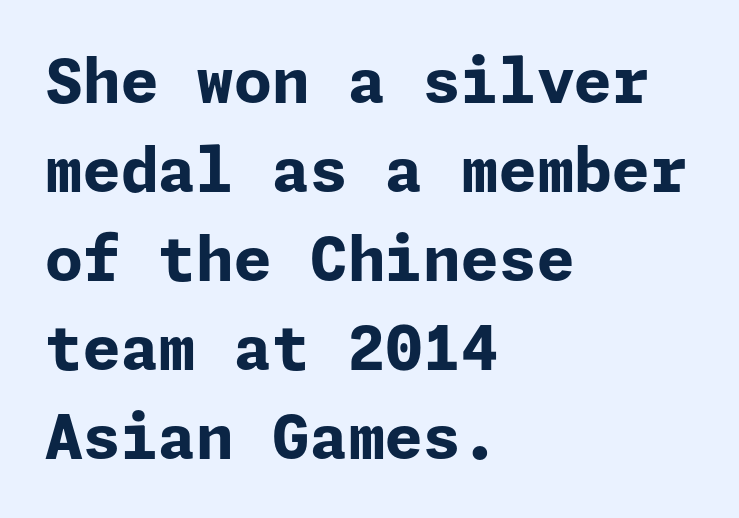
The image shows 61 px bold sans-serif type, upright; set left-aligned, normal line spacing (1.46x), normal letter spacing, not underlined; low stroke contrast and a medium x-height.
